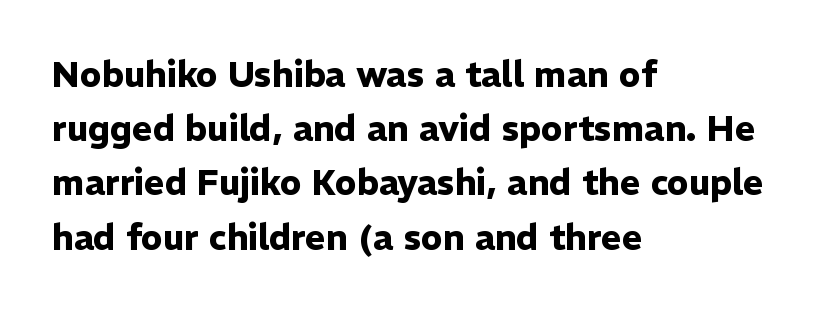
Q: Is the text bold? A: Yes.
Q: Is the text italic (slanted)? A: No, it is upright.
Q: Is the typeface a serif or a sans-serif typeface? A: Sans-serif.
Q: Is the text underlined? A: No.
Q: How is the paragraph aligned? A: Left-aligned.
Q: Is the spacing between letters normal or unusually wide? A: Normal.
Q: Is the spacing between lines tight, normal or loose? A: Normal.
Q: Width (condensed, normal, or wide)? A: Normal.
Q: Stroke contrast? A: Low.
Q: x-height? A: Medium.
Q: Monospaced? A: No.
